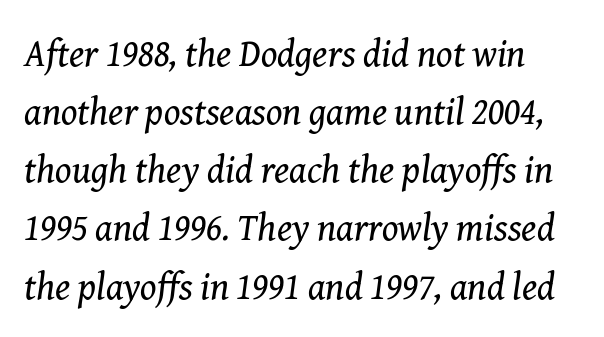
The image shows 38 px regular-weight serif type, italic (leaning right); set normal line spacing (1.53x), normal letter spacing, not underlined; medium stroke contrast and a medium x-height.
